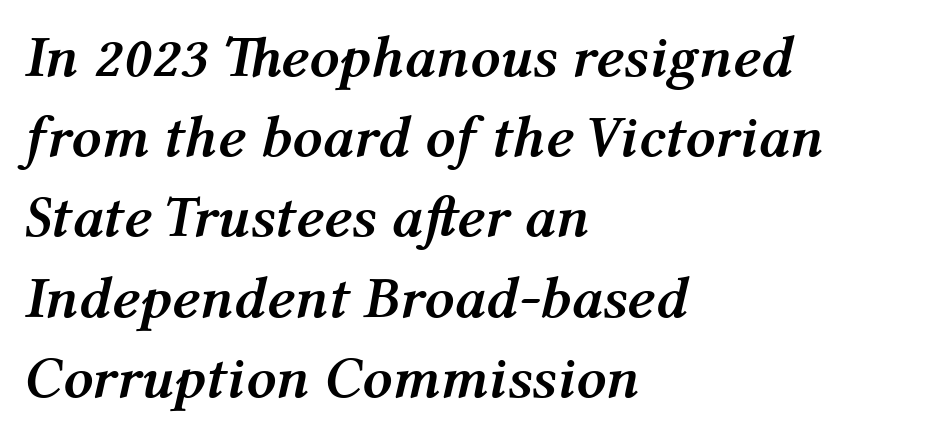
{"italic": "yes", "lean": "right", "slant_degrees": 12, "bold": "yes", "weight": "semibold", "width": "normal", "stroke_contrast": "medium", "x_height": "medium", "monospaced": "no", "underline": "no", "align": "left", "line_spacing": "normal", "line_spacing_ratio": 1.36, "letter_spacing": "normal", "letter_spacing_em": 0.0, "glyph_px": 59}
